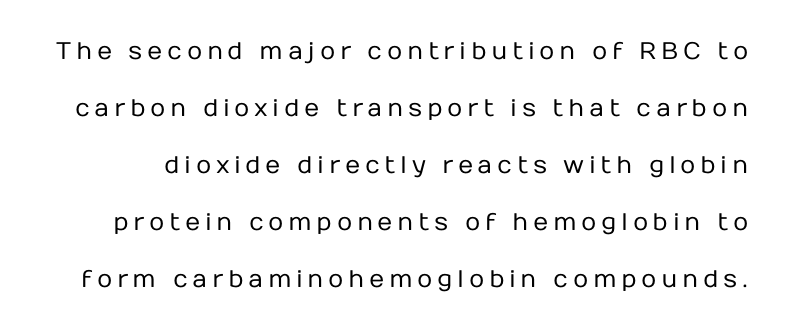
{"italic": "no", "bold": "no", "underline": "no", "line_spacing": "loose", "line_spacing_ratio": 2.37, "glyph_px": 24}
